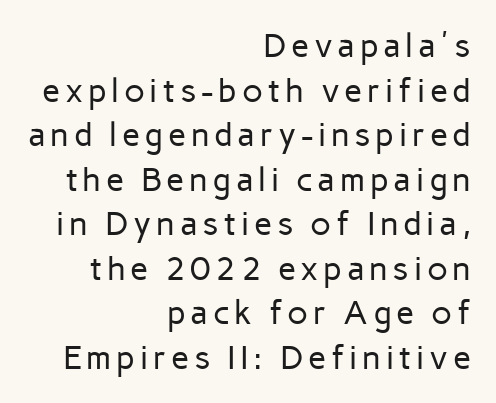
The image shows 33 px regular-weight sans-serif type, upright; set right-aligned, normal line spacing (1.35x), not underlined; low stroke contrast and a medium x-height.
